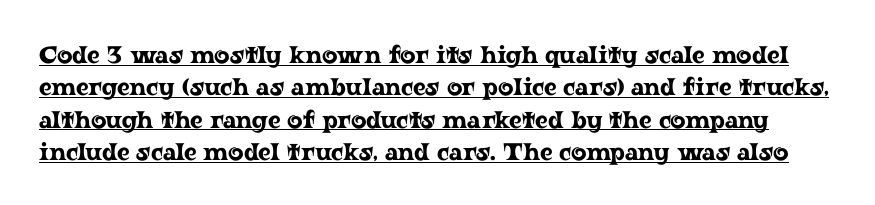
{"italic": "no", "underline": "yes", "line_spacing": "normal", "line_spacing_ratio": 1.35, "letter_spacing": "normal", "letter_spacing_em": 0.0, "glyph_px": 24}
